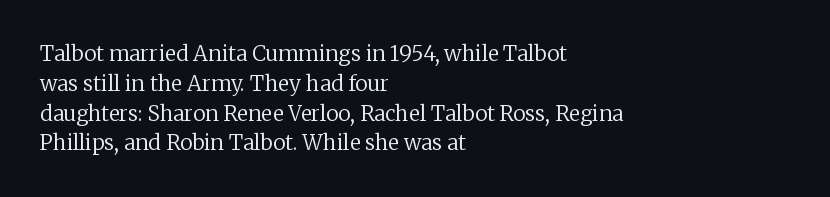
Q: Is the text bold? A: No.
Q: Is the text italic (slanted)? A: No, it is upright.
Q: Is the text underlined? A: No.
Q: How is the paragraph aligned? A: Left-aligned.
Q: Is the spacing between letters normal or unusually wide? A: Normal.
Q: Is the spacing between lines tight, normal or loose? A: Normal.
